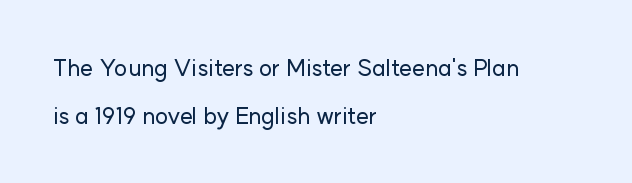
{"italic": "no", "underline": "no", "align": "left", "line_spacing": "loose", "line_spacing_ratio": 2.08, "letter_spacing": "normal", "letter_spacing_em": 0.0, "glyph_px": 23}
